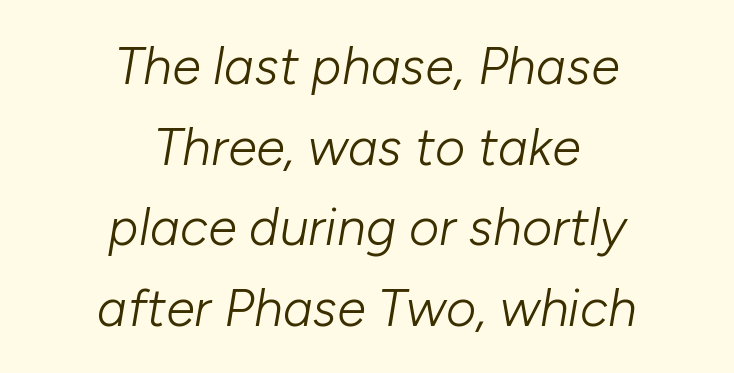
Short and long lines alike share a common midpoint. A typesetter would call this proportional, since set widths differ per character. Bare-footed words on every line. A quiet, ordinary-to-light weight characterises the typeface. Interline gaps are of average width in this sample.
